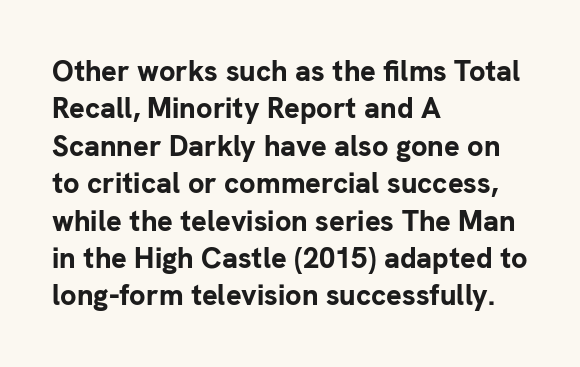
Q: Is the text bold? A: Yes.
Q: Is the text italic (slanted)? A: No, it is upright.
Q: Is the typeface a serif or a sans-serif typeface? A: Sans-serif.
Q: Is the text underlined? A: No.
Q: How is the paragraph aligned? A: Left-aligned.
Q: Is the spacing between letters normal or unusually wide? A: Normal.
Q: Is the spacing between lines tight, normal or loose? A: Normal.
Q: Width (condensed, normal, or wide)? A: Normal.
Q: Stroke contrast? A: Low.
Q: x-height? A: Medium.
Q: Monospaced? A: No.
